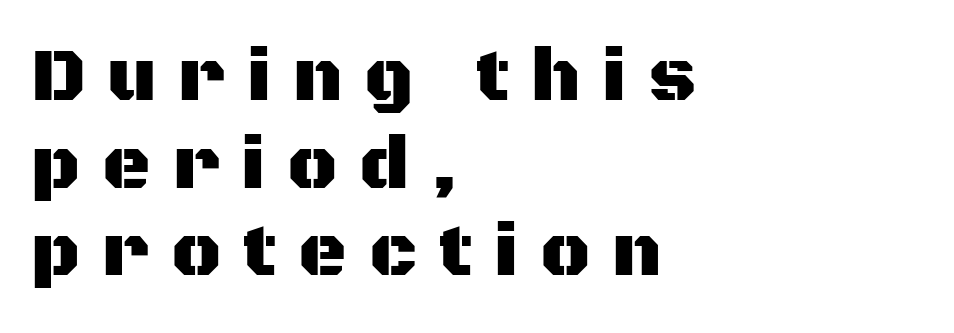
This rendering employs a face without finishing strokes, i.e., a sans-serif. Short and long lines alike share a common starting point at left. Posture: upright roman. This sample has the flowing, uneven cadence of proportional lettering. A typesetter would call this heavily tracked-out type. Quick note: underline off.
